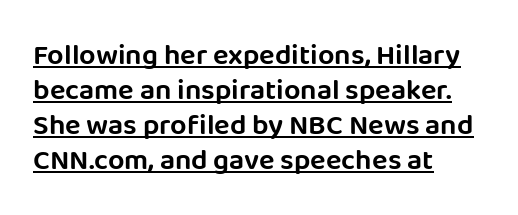
The image shows 29 px sans-serif type, upright; set left-aligned, line spacing 1.21x, normal letter spacing, underlined; low stroke contrast and a large x-height.
